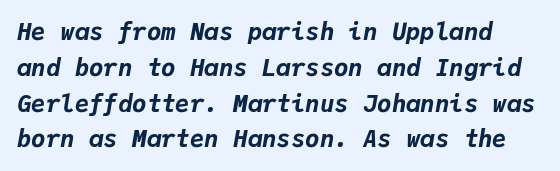
There is no visible air inserted between adjacent glyphs. These lines sit exactly where default settings would place them. The face used here has a pronounced slope to its letters. The glyphs are unaccompanied by any horizontal stroke below them. Notice how thick the strokes are: this is what a full bold looks like.
